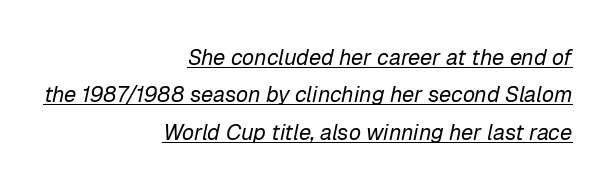
{"italic": "yes", "lean": "right", "slant_degrees": 12, "bold": "no", "underline": "yes", "align": "right", "line_spacing": "normal", "line_spacing_ratio": 1.7, "letter_spacing": "normal", "letter_spacing_em": 0.0, "glyph_px": 22}
